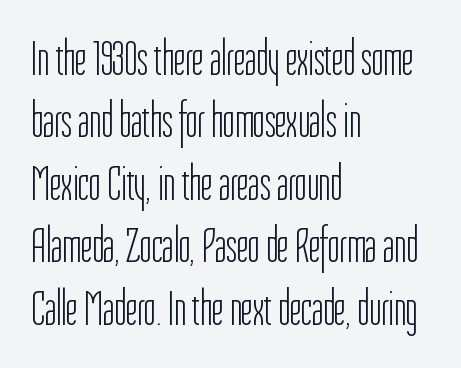
The typesetter chose a ragged-right arrangement here. The face used here is proportionally spaced, like ordinary book or web type. These glyphs show unthickened strokes, regular width or finer. The letterforms sit shoulder to shoulder at normal distance.
